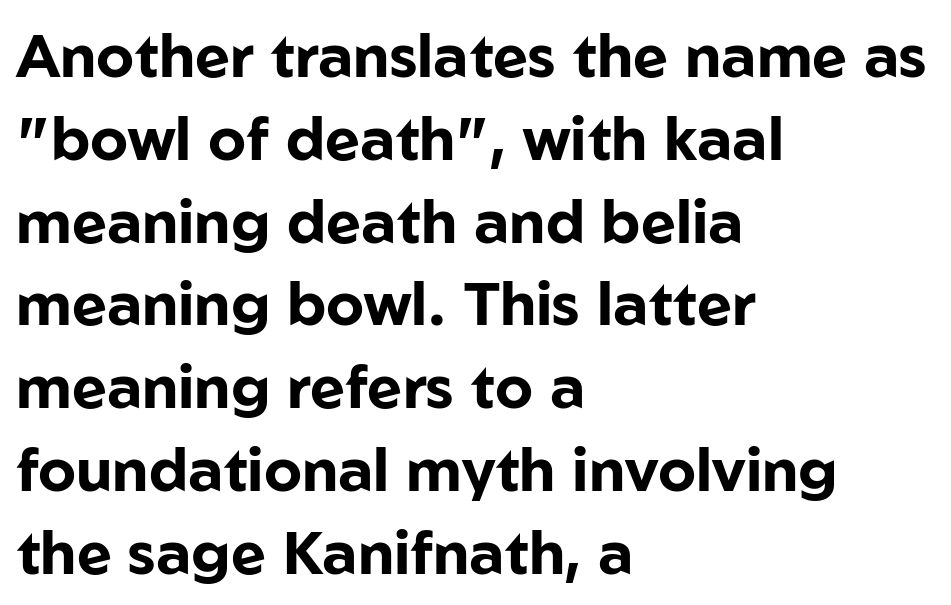
{"serif": "no", "italic": "no", "bold": "yes", "weight": "bold", "width": "normal", "stroke_contrast": "low", "x_height": "medium", "monospaced": "no", "underline": "no", "align": "left", "line_spacing": "normal", "line_spacing_ratio": 1.38, "letter_spacing": "normal", "letter_spacing_em": 0.0, "glyph_px": 60}
